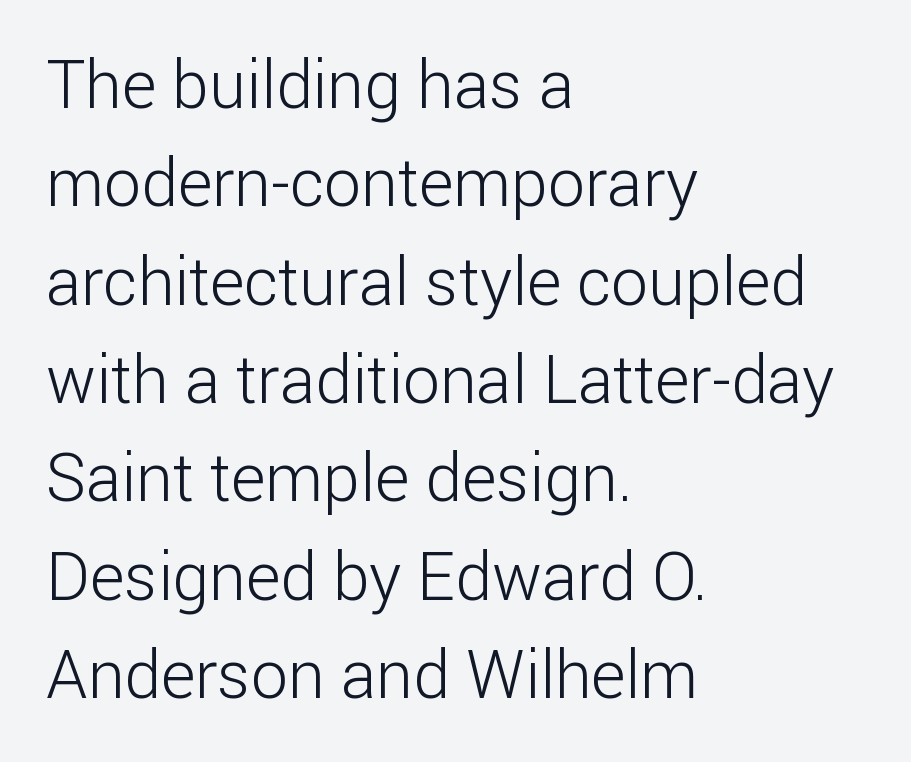
The image shows 66 px light sans-serif type, upright; set left-aligned, normal line spacing (1.49x), normal letter spacing, not underlined; low stroke contrast and a medium x-height.
